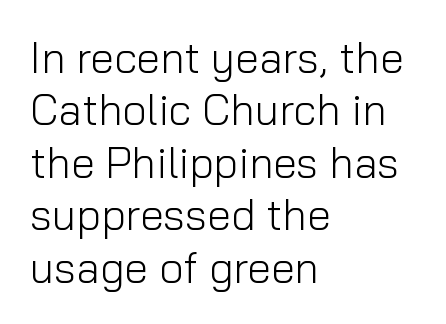
Is the type heavy? It reads as light-to-regular instead. Nothing sits at the stroke ends, so this counts as sans-serif. Default kerning and tracking; the words read as compact shapes. Every row of glyphs begins at an identical x-position on the left.
